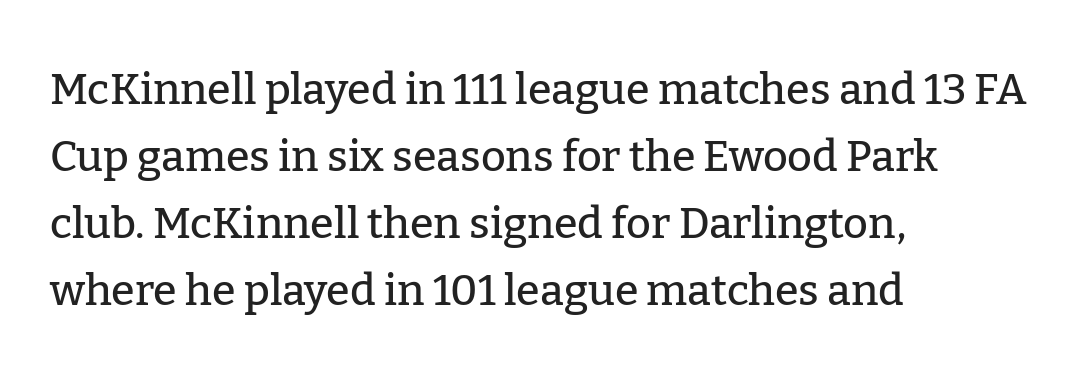
Q: Is the text italic (slanted)? A: No, it is upright.
Q: Is the typeface a serif or a sans-serif typeface? A: Serif.
Q: Is the text underlined? A: No.
Q: How is the paragraph aligned? A: Left-aligned.
Q: Is the spacing between letters normal or unusually wide? A: Normal.
Q: Is the spacing between lines tight, normal or loose? A: Normal.
Q: Width (condensed, normal, or wide)? A: Normal.
Q: Stroke contrast? A: Low.
Q: x-height? A: Medium.
Q: Monospaced? A: No.
